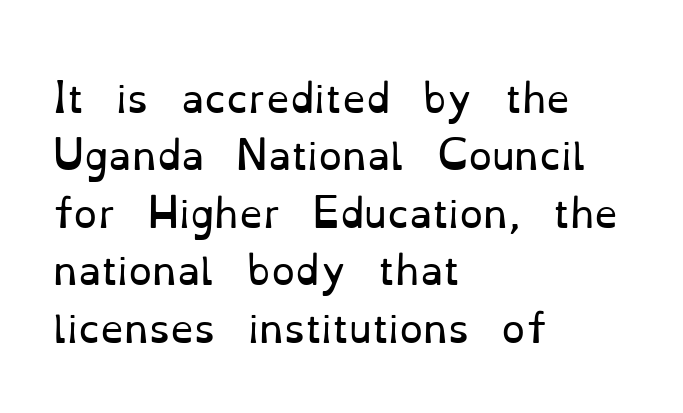
The rendering anchors every line to the left-hand side. This sample has the flowing, uneven cadence of proportional lettering. Each row of text sits above clean, open space. Typographically, this falls in the serif category. The tracking reads as untouched default to a designer's eye.
